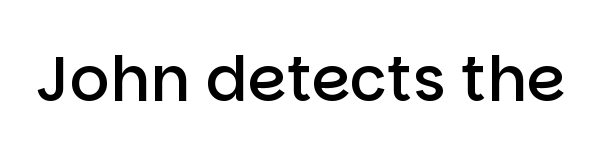
The image shows 62 px semibold sans-serif type, upright; set normal letter spacing, not underlined; low stroke contrast and a large x-height.
